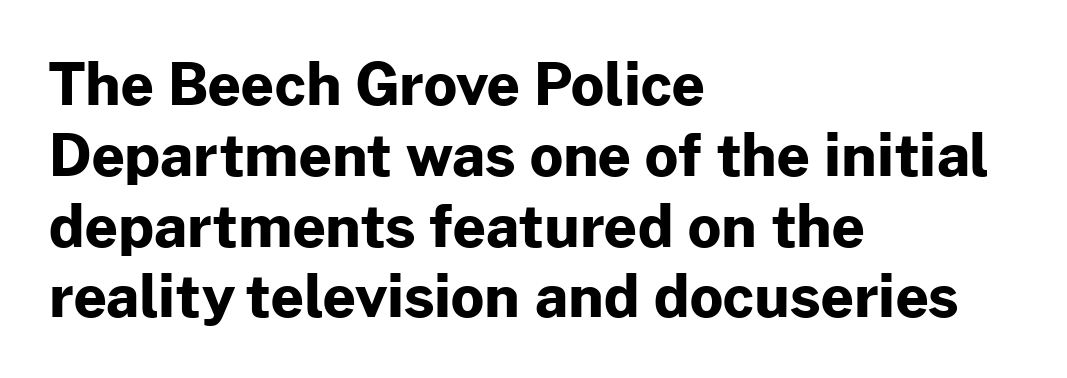
The image shows 58 px bold sans-serif type, upright; set left-aligned, line spacing 1.22x, normal letter spacing, not underlined; low stroke contrast and a medium x-height.
